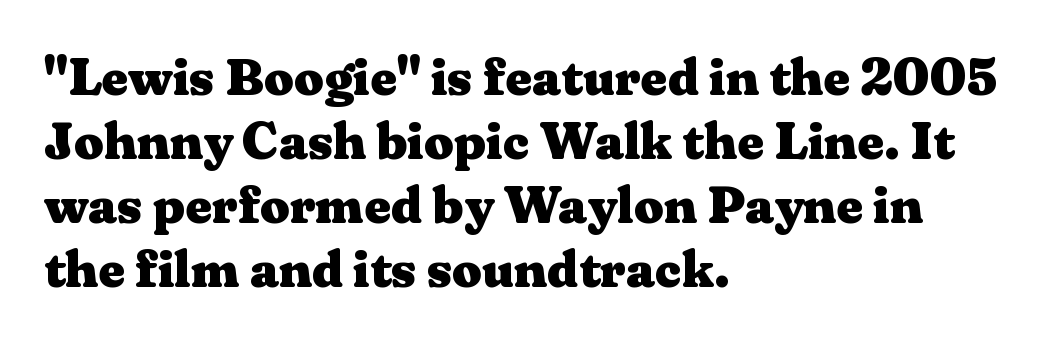
{"serif": "yes", "italic": "no", "bold": "yes", "weight": "heavy", "width": "wide", "stroke_contrast": "medium", "x_height": "medium", "monospaced": "no", "underline": "no", "align": "left", "line_spacing_ratio": 1.23, "letter_spacing": "normal", "letter_spacing_em": 0.0, "glyph_px": 52}
